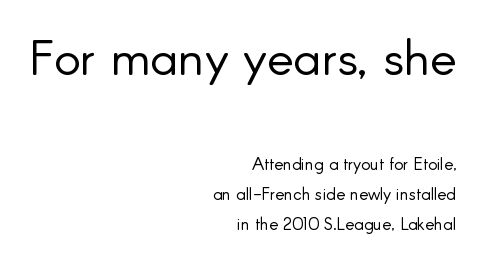
The image shows 50 px light sans-serif type, upright; set right-aligned, line spacing 1.76x, normal letter spacing, not underlined; the first (top) block is 2.94x larger; low stroke contrast and a small x-height.
